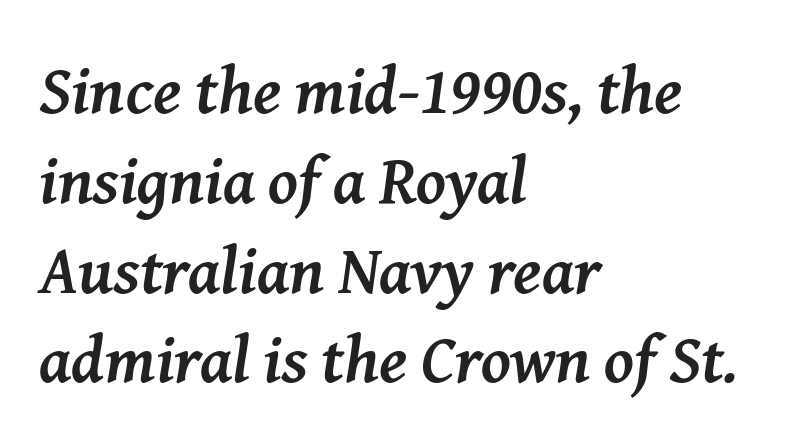
Q: Is the text bold? A: Yes.
Q: Is the text italic (slanted)? A: Yes, it leans right by about 8 degrees.
Q: Is the typeface a serif or a sans-serif typeface? A: Serif.
Q: Is the text underlined? A: No.
Q: How is the paragraph aligned? A: Left-aligned.
Q: Is the spacing between letters normal or unusually wide? A: Normal.
Q: Is the spacing between lines tight, normal or loose? A: Normal.
Q: Width (condensed, normal, or wide)? A: Normal.
Q: Stroke contrast? A: Medium.
Q: x-height? A: Medium.
Q: Monospaced? A: No.
